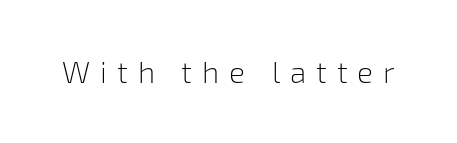
{"serif": "no", "italic": "no", "bold": "no", "weight": "light", "width": "normal", "stroke_contrast": "low", "x_height": "medium", "monospaced": "no", "underline": "no", "letter_spacing": "wide", "letter_spacing_em": 0.33, "glyph_px": 30}
